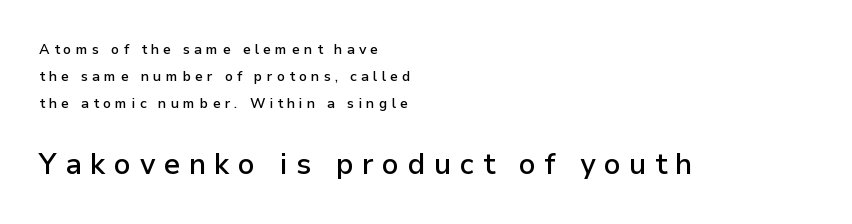
Q: Is the text bold? A: Semi-bold.
Q: Is the text italic (slanted)? A: No, it is upright.
Q: Is the typeface a serif or a sans-serif typeface? A: Sans-serif.
Q: Is the text underlined? A: No.
Q: How is the paragraph aligned? A: Left-aligned.
Q: Is the spacing between letters normal or unusually wide? A: Unusually wide.
Q: Is the spacing between lines tight, normal or loose? A: Loose.
Q: Which block of text is set in a larger size, the first (top) or the second (bottom)? A: The second (bottom) one.
Q: Width (condensed, normal, or wide)? A: Normal.
Q: Stroke contrast? A: Low.
Q: x-height? A: Medium.
Q: Monospaced? A: No.
